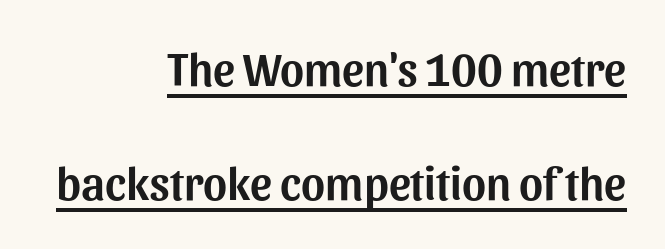
{"serif": "no", "italic": "no", "width": "normal", "stroke_contrast": "medium", "x_height": "medium", "monospaced": "no", "underline": "yes", "align": "right", "line_spacing": "loose", "line_spacing_ratio": 2.48, "letter_spacing": "normal", "letter_spacing_em": 0.0, "glyph_px": 46}
